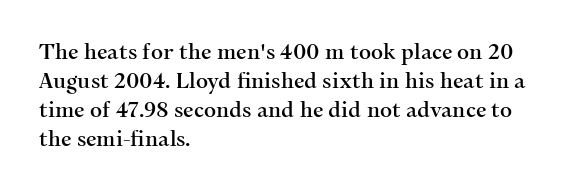
Q: Is the text italic (slanted)? A: No, it is upright.
Q: Is the text underlined? A: No.
Q: How is the paragraph aligned? A: Left-aligned.
Q: Is the spacing between letters normal or unusually wide? A: Normal.
Q: Is the spacing between lines tight, normal or loose? A: Normal.
